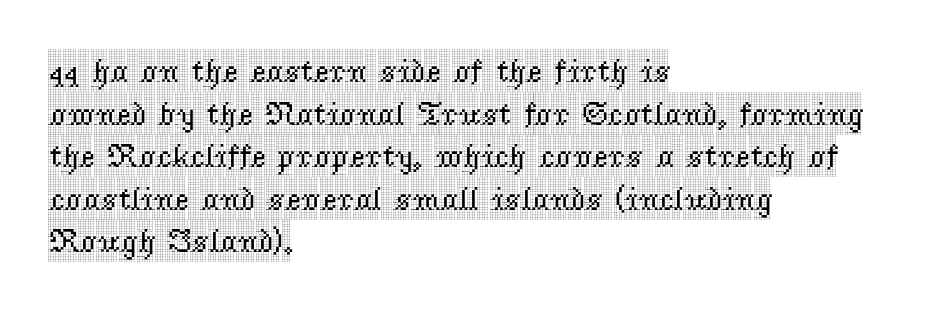
Q: Is the text italic (slanted)? A: No, it is upright.
Q: Is the typeface a serif or a sans-serif typeface? A: Serif.
Q: Is the text underlined? A: No.
Q: How is the paragraph aligned? A: Left-aligned.
Q: Is the spacing between letters normal or unusually wide? A: Normal.
Q: Is the spacing between lines tight, normal or loose? A: Normal.
Q: Width (condensed, normal, or wide)? A: Condensed.
Q: x-height? A: Large.
Q: Monospaced? A: No.
